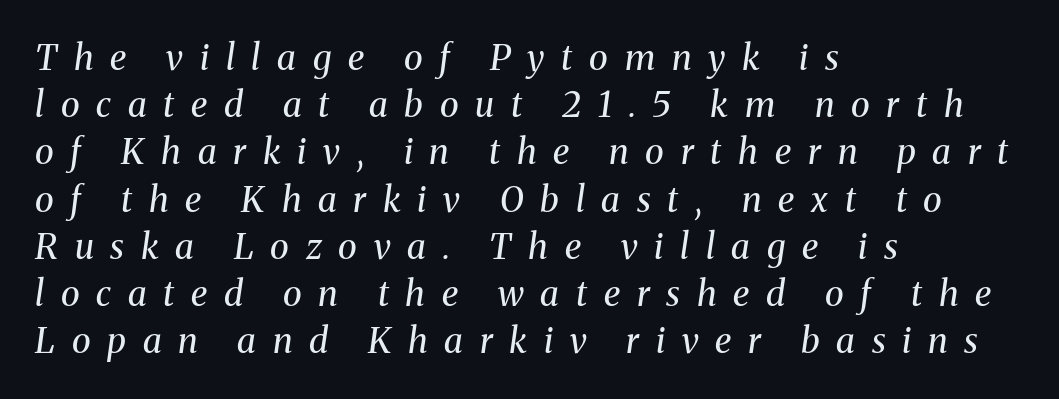
Q: Is the text bold? A: No.
Q: Is the text italic (slanted)? A: Yes, it leans right by about 8 degrees.
Q: Is the typeface a serif or a sans-serif typeface? A: Serif.
Q: Is the text underlined? A: No.
Q: How is the paragraph aligned? A: Left-aligned.
Q: Is the spacing between letters normal or unusually wide? A: Unusually wide.
Q: Is the spacing between lines tight, normal or loose? A: Normal.
Q: Width (condensed, normal, or wide)? A: Normal.
Q: Stroke contrast? A: Medium.
Q: x-height? A: Medium.
Q: Monospaced? A: No.
